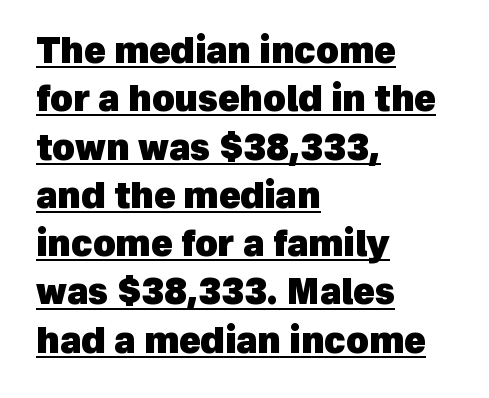
Quick note: interline space is typical. Caption: bold face, heavy strokes. This sample has the flowing, uneven cadence of proportional lettering. What decoration does the sample have? An underline.
